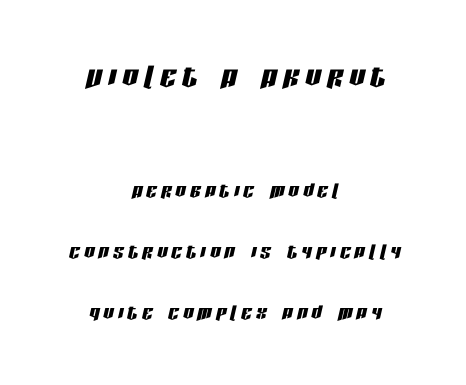
Q: Is the text italic (slanted)? A: Yes, it leans right by about 13 degrees.
Q: Is the text underlined? A: No.
Q: How is the paragraph aligned? A: Centered.
Q: Is the spacing between lines tight, normal or loose? A: Loose.
Q: Which block of text is set in a larger size, the first (top) or the second (bottom)? A: The first (top) one.
Q: Width (condensed, normal, or wide)? A: Condensed.
Q: Stroke contrast? A: Low.
Q: x-height? A: Large.
Q: Monospaced? A: No.
